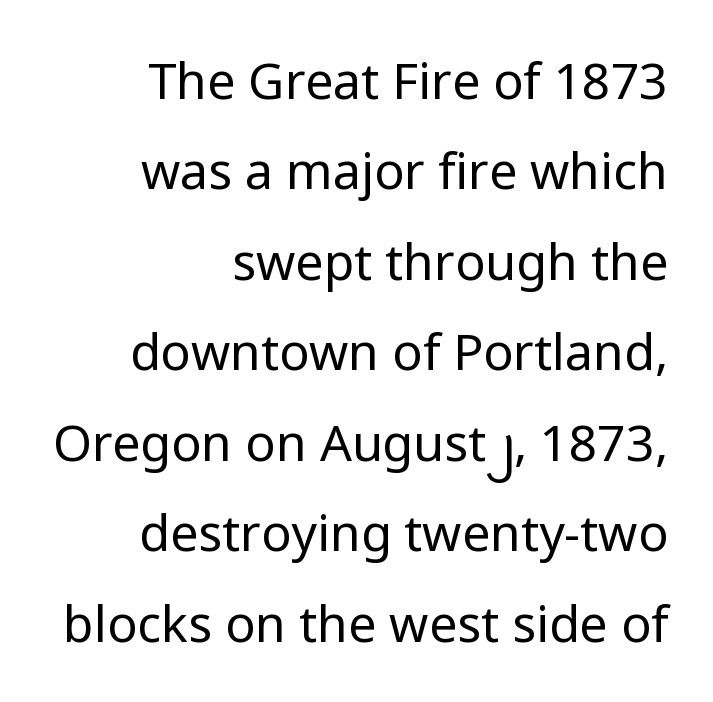
The image shows 50 px regular-weight sans-serif type, upright; set right-aligned, line spacing 1.81x, normal letter spacing, not underlined; low stroke contrast and a medium x-height.
